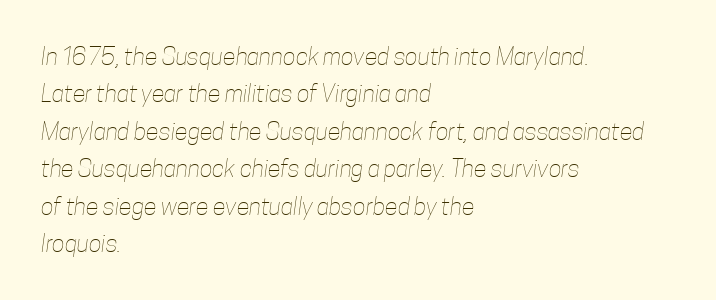
The image shows 24 px text type; set left-aligned, normal line spacing (1.56x), normal letter spacing, not underlined.
